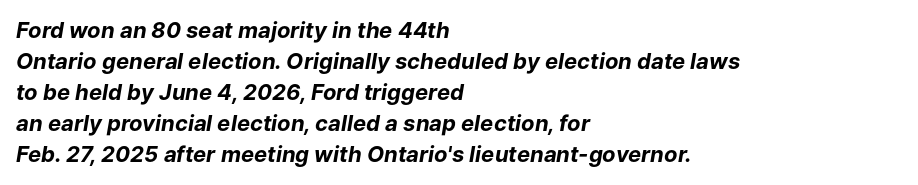
Q: Is the text bold? A: Yes.
Q: Is the text italic (slanted)? A: Yes, it leans right by about 9 degrees.
Q: Is the text underlined? A: No.
Q: How is the paragraph aligned? A: Left-aligned.
Q: Is the spacing between letters normal or unusually wide? A: Normal.
Q: Is the spacing between lines tight, normal or loose? A: Normal.
